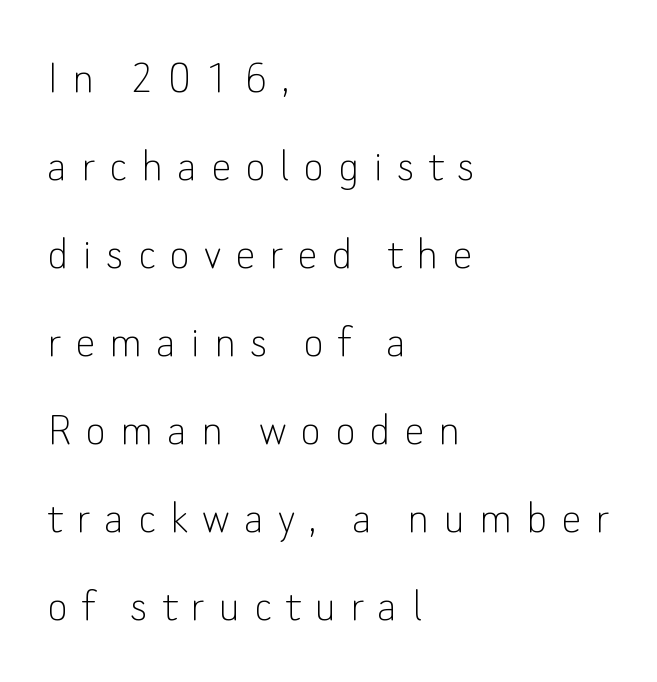
{"serif": "no", "italic": "no", "bold": "no", "weight": "thin", "width": "normal", "stroke_contrast": "low", "x_height": "small", "monospaced": "no", "underline": "no", "align": "left", "line_spacing_ratio": 1.76, "letter_spacing": "wide", "letter_spacing_em": 0.28, "glyph_px": 50}
